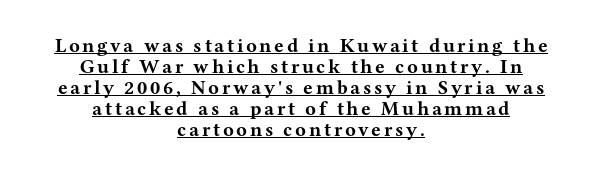
{"italic": "no", "bold": "yes", "underline": "yes", "align": "center", "line_spacing": "tight", "line_spacing_ratio": 1.05, "glyph_px": 20}
